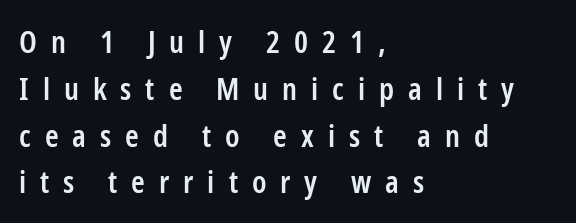
{"serif": "no", "italic": "no", "bold": "semi", "weight": "semibold", "width": "condensed", "stroke_contrast": "low", "x_height": "medium", "monospaced": "no", "underline": "no", "align": "left", "line_spacing": "normal", "line_spacing_ratio": 1.51, "letter_spacing": "wide", "letter_spacing_em": 0.45, "glyph_px": 31}
